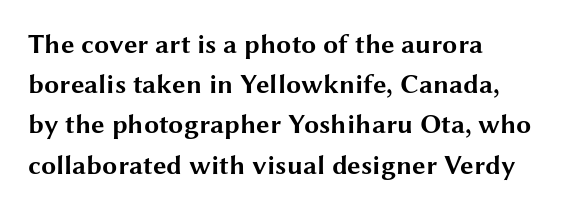
The rag falls on the right side of this text block. The axis of the letterforms is exactly vertical. Descender tails drop into unmarked territory. Inter-character spacing is left at the font's built-in metrics. Heavy, bold letterforms.
